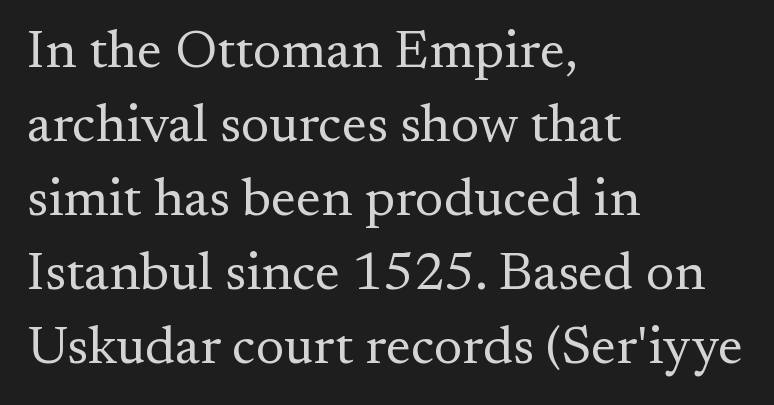
Is this a fixed-width face? No — the glyphs have proportional, varying widths. Evenly set lines give the paragraph a standard silhouette. Line starts are locked; line ends wander. Small tapered or slab feet sit at the stroke ends, so this counts as serif. Summary of weight: not heavy and not bold.
